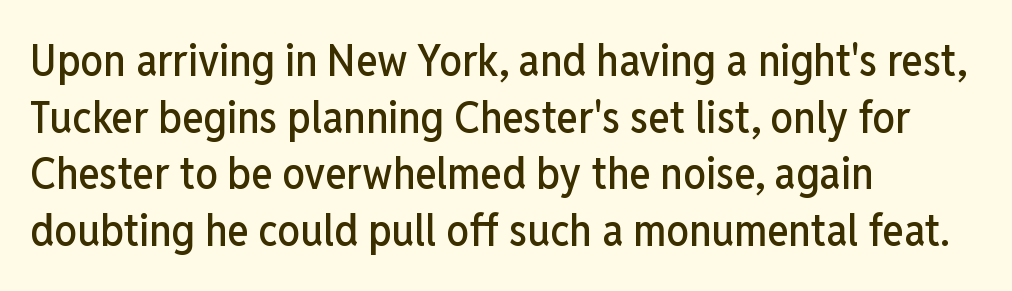
Regarding serifs, this sample does without them. Letter spacing: default. The passage shown stacks its lines at a standard gap. Notice how the passage keeps a crisp vertical edge on the left only.
